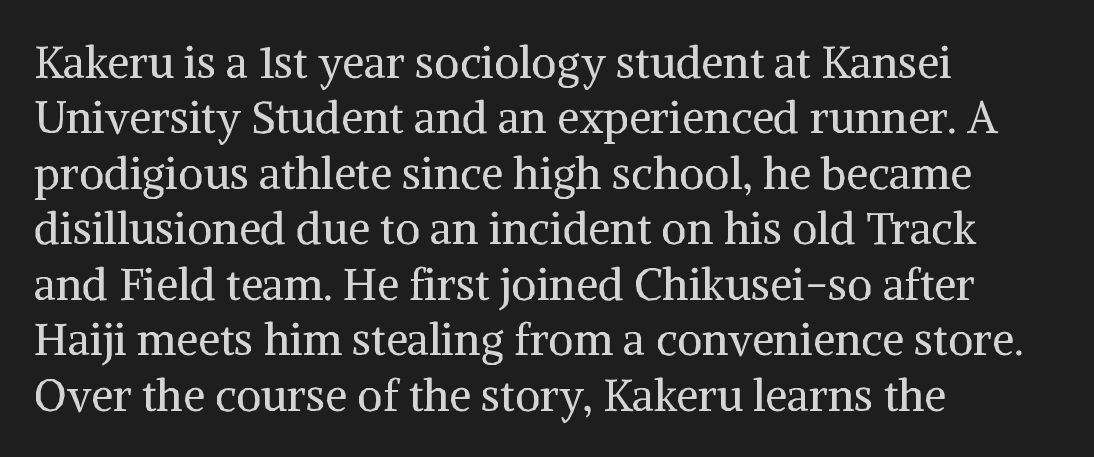
The strokes are not fattened; the text isn't bold. A bare baseline throughout the passage. This sample uses a serif face. Caption: multi-line text, flush left, ragged right. You could call the tracking neutral — neither tight nor loose.
